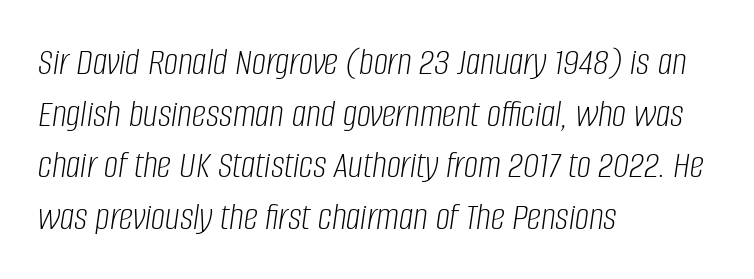
The image shows 40 px light, condensed type, italic (leaning right); set left-aligned, normal line spacing (1.29x), normal letter spacing, not underlined; low stroke contrast and a large x-height.
